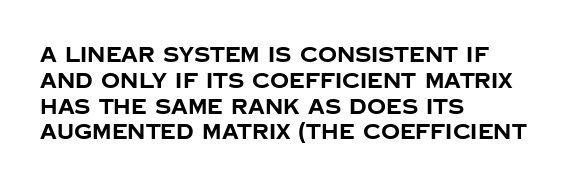
The image shows 21 px bold type, upright; set left-aligned, line spacing 1.23x, normal letter spacing, not underlined.
